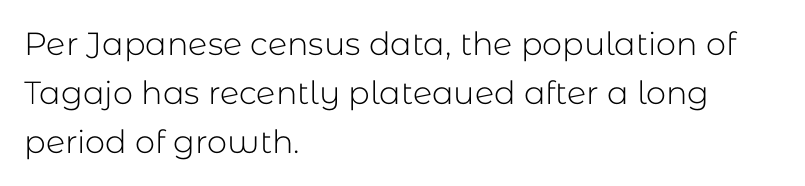
The typography opts for an upright posture over an oblique one. I'd call this a sans setting — the letters go barefoot. Caption: multi-line text, flush left, ragged right. Underlining? Definitely not there. The designer left line spacing at the default.
